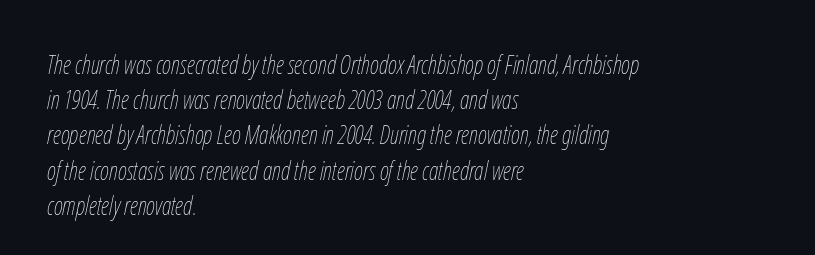
The image shows 25 px text type, italic (leaning right); set left-aligned, normal line spacing (1.41x), normal letter spacing, not underlined.
